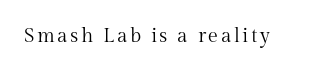
The image shows 20 px text type, upright; set not underlined.
